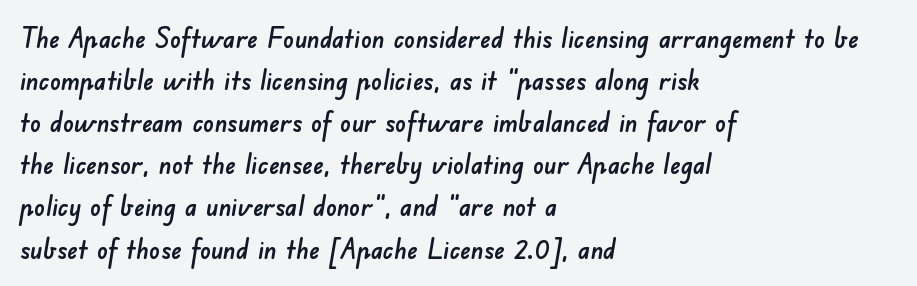
Q: Is the text underlined? A: No.
Q: How is the paragraph aligned? A: Left-aligned.
Q: Is the spacing between letters normal or unusually wide? A: Normal.
Q: Is the spacing between lines tight, normal or loose? A: Normal.
